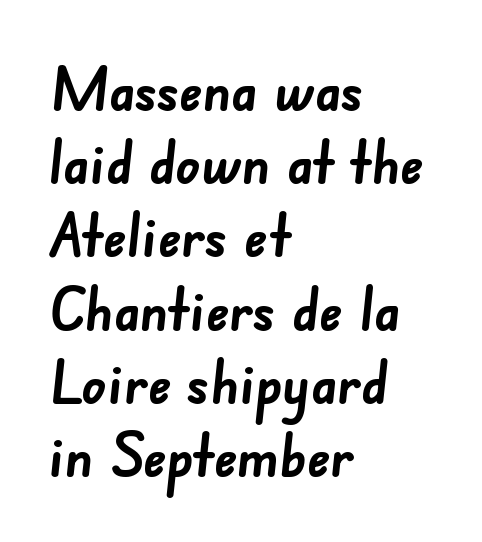
Q: Is the text bold? A: Yes.
Q: Is the typeface a serif or a sans-serif typeface? A: Sans-serif.
Q: Is the text underlined? A: No.
Q: How is the paragraph aligned? A: Left-aligned.
Q: Is the spacing between letters normal or unusually wide? A: Normal.
Q: Width (condensed, normal, or wide)? A: Normal.
Q: Stroke contrast? A: Low.
Q: x-height? A: Small.
Q: Monospaced? A: No.
